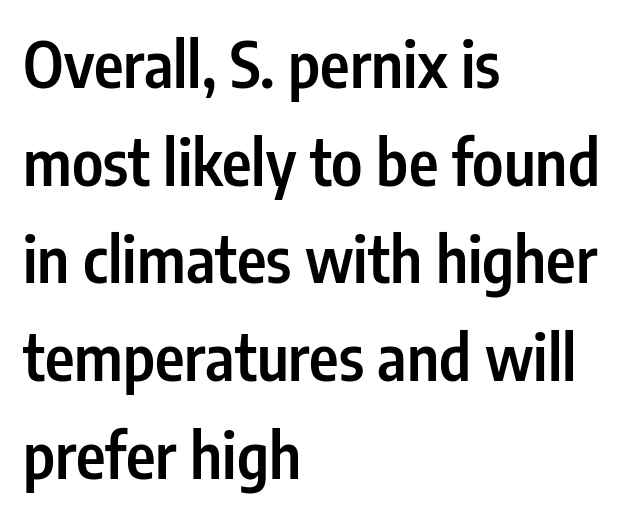
The image shows 63 px semibold, condensed sans-serif type, upright; set left-aligned, normal line spacing (1.55x), normal letter spacing, not underlined; low stroke contrast and a medium x-height.
